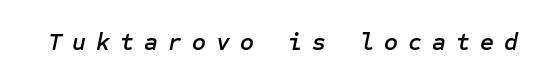
{"italic": "yes", "lean": "right", "slant_degrees": 12, "underline": "no", "letter_spacing": "wide", "letter_spacing_em": 0.42, "glyph_px": 24}
